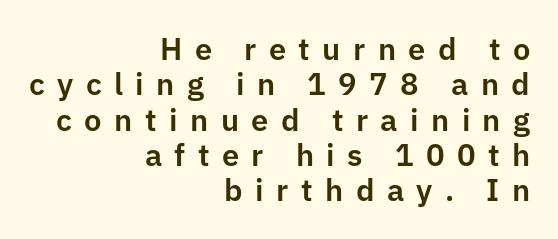
{"serif": "no", "italic": "no", "width": "normal", "stroke_contrast": "low", "x_height": "medium", "monospaced": "no", "underline": "no", "align": "right", "line_spacing": "tight", "line_spacing_ratio": 1.14, "letter_spacing": "wide", "letter_spacing_em": 0.4, "glyph_px": 31}
